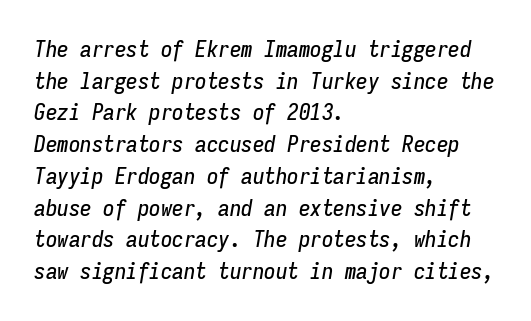
{"italic": "yes", "lean": "right", "slant_degrees": 9, "underline": "no", "align": "left", "line_spacing": "normal", "line_spacing_ratio": 1.38, "letter_spacing": "normal", "letter_spacing_em": 0.0, "glyph_px": 23}
